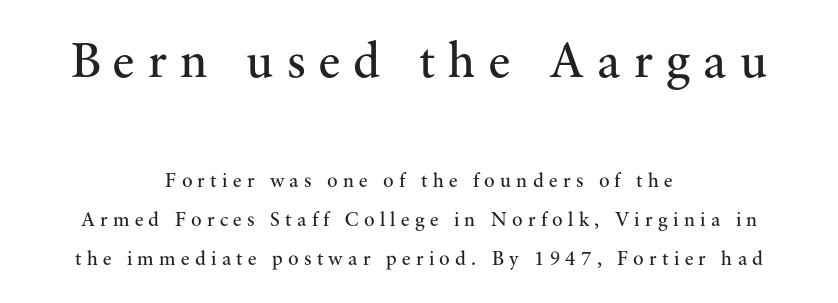
The image shows 50 px regular-weight serif type, upright; set centered, loose line spacing (1.95x), unusually wide letter spacing (+0.26 em), not underlined; the first (top) block is 2.5x larger; medium stroke contrast and a small x-height.
